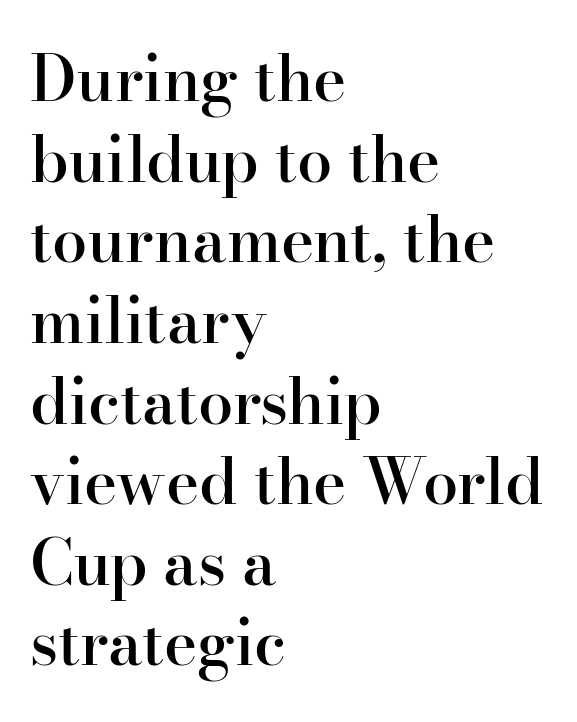
The image shows 63 px semibold serif type, upright; set left-aligned, normal line spacing (1.28x), normal letter spacing, not underlined; high stroke contrast and a small x-height.
